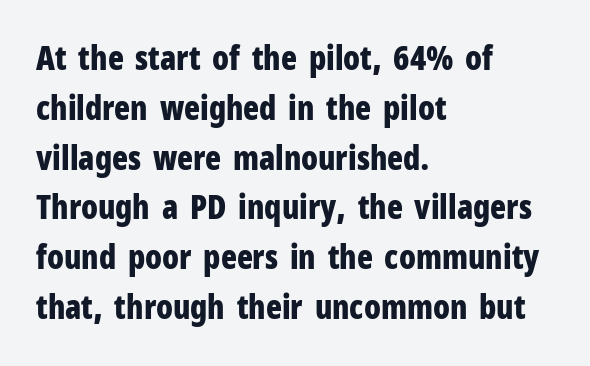
The image shows 33 px bold, condensed sans-serif type, upright; set left-aligned, normal line spacing (1.51x), normal letter spacing, not underlined; low stroke contrast and a medium x-height.
